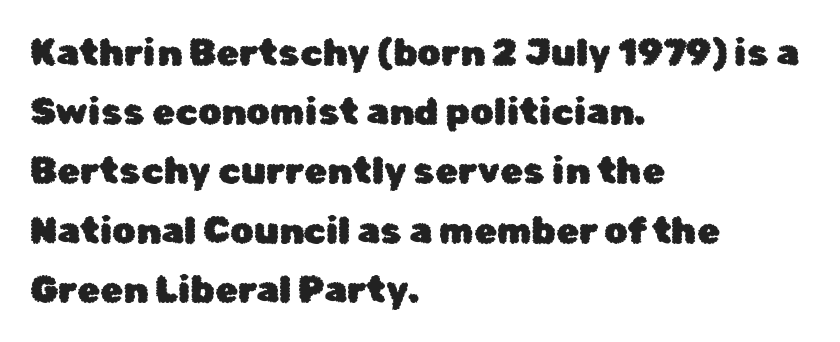
The image shows 37 px sans-serif type, upright; set left-aligned, normal line spacing (1.6x), normal letter spacing, not underlined; low stroke contrast and a medium x-height.
